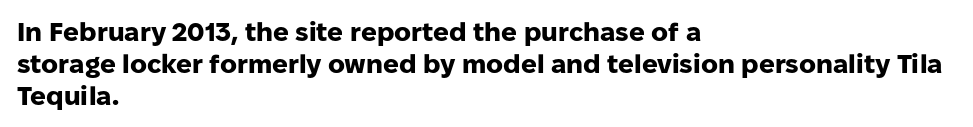
The image shows 26 px bold type, upright; set left-aligned, line spacing 1.23x, normal letter spacing, not underlined.
